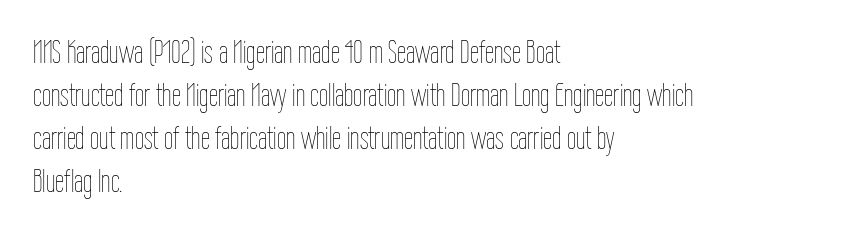
The image shows 33 px thin, condensed type, upright; set left-aligned, normal line spacing (1.3x), normal letter spacing, not underlined; low stroke contrast and a medium x-height.
